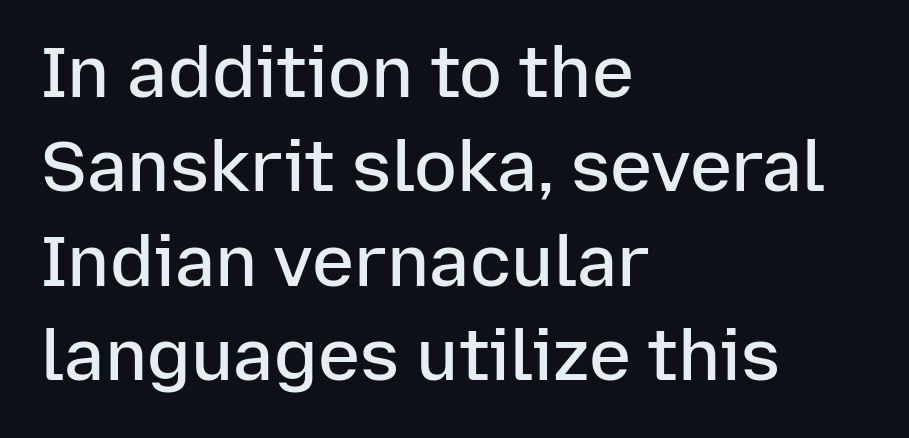
Horizontal bands of white between lines are of average thickness. Only glyphs here, with clear space below each row. The horizontal fit of the characters is conventional and even. It's the straight-up-and-down kind of type. The passage shown is typed in a proportional face where columns would drift.
